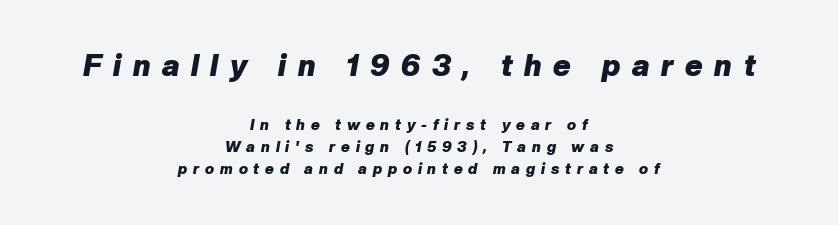
This sample has the flowing, uneven cadence of proportional lettering. Reading top to bottom, the characters get smaller at the block break. A student would call this center alignment; a typographer would say set centered. In terms of posture, this sample is oblique. The tracking reads as deliberately expanded to a designer's eye.
